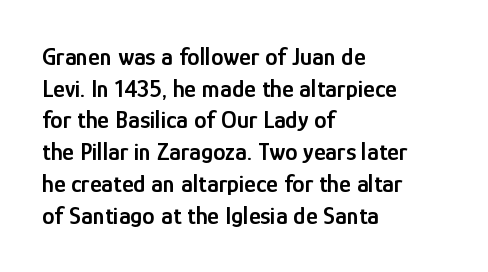
{"italic": "no", "bold": "semi", "underline": "no", "align": "left", "line_spacing": "normal", "line_spacing_ratio": 1.27, "letter_spacing": "normal", "letter_spacing_em": 0.0, "glyph_px": 25}
